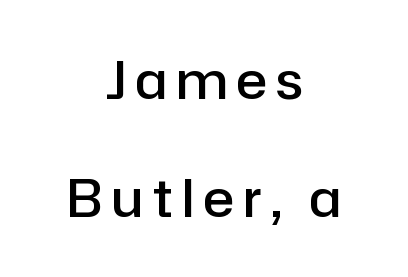
The image shows 52 px semibold sans-serif type, upright; set centered, loose line spacing (2.27x), not underlined; low stroke contrast and a medium x-height.
